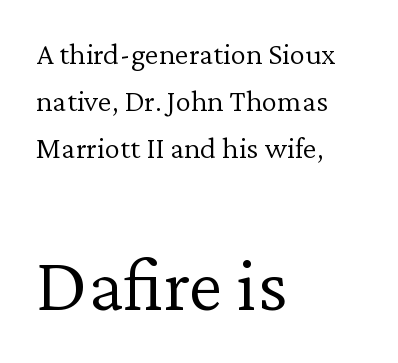
The typesetting does not lean heavy: it is not bold. Spacing verdict: proportional, widths tailored to each character. Observe the ordinary spacing: letters are neighbours, not strangers. Reading down the column, the eye jumps a familiar distance to each next line. A bare baseline throughout the passage. Nope, not italic — everything's standing straight.
